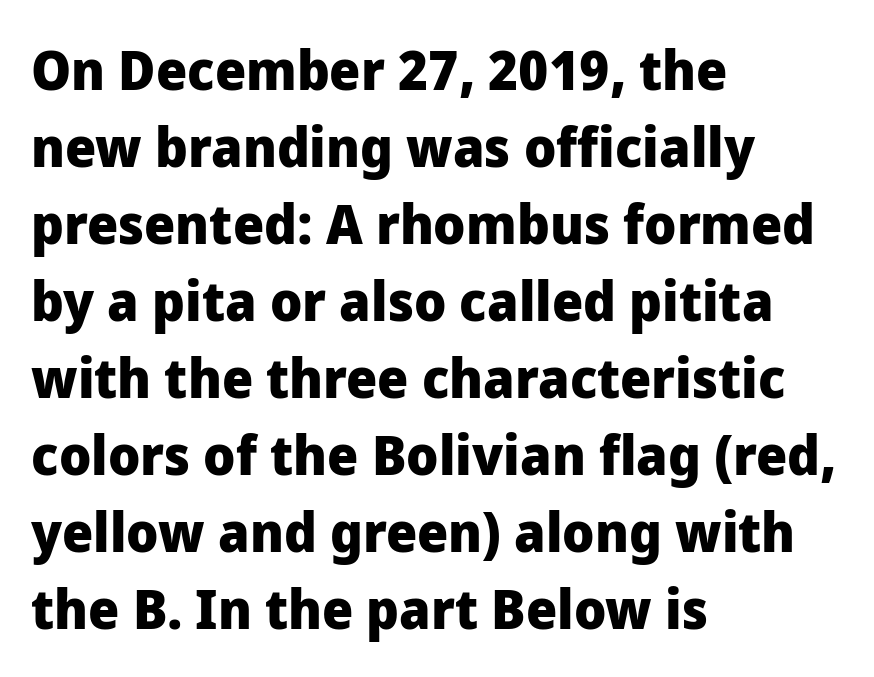
{"serif": "no", "italic": "no", "bold": "yes", "weight": "heavy", "width": "normal", "stroke_contrast": "low", "x_height": "medium", "monospaced": "no", "underline": "no", "align": "left", "line_spacing": "normal", "line_spacing_ratio": 1.4, "letter_spacing": "normal", "letter_spacing_em": 0.0, "glyph_px": 55}
